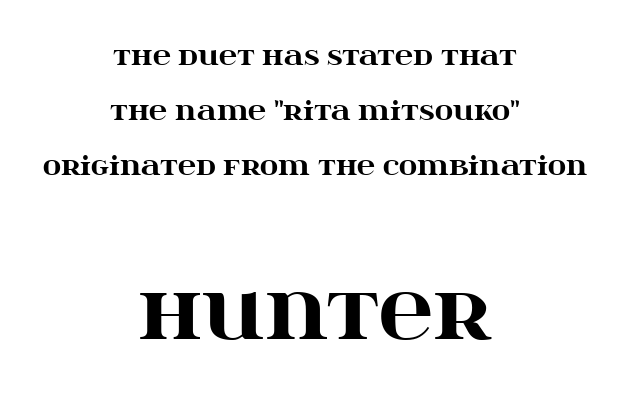
Q: Is the text bold? A: Yes.
Q: Is the text italic (slanted)? A: No, it is upright.
Q: Is the typeface a serif or a sans-serif typeface? A: Serif.
Q: Is the text underlined? A: No.
Q: How is the paragraph aligned? A: Centered.
Q: Is the spacing between letters normal or unusually wide? A: Normal.
Q: Is the spacing between lines tight, normal or loose? A: Loose.
Q: Which block of text is set in a larger size, the first (top) or the second (bottom)? A: The second (bottom) one.
Q: Width (condensed, normal, or wide)? A: Wide.
Q: Stroke contrast? A: High.
Q: x-height? A: Large.
Q: Monospaced? A: No.
